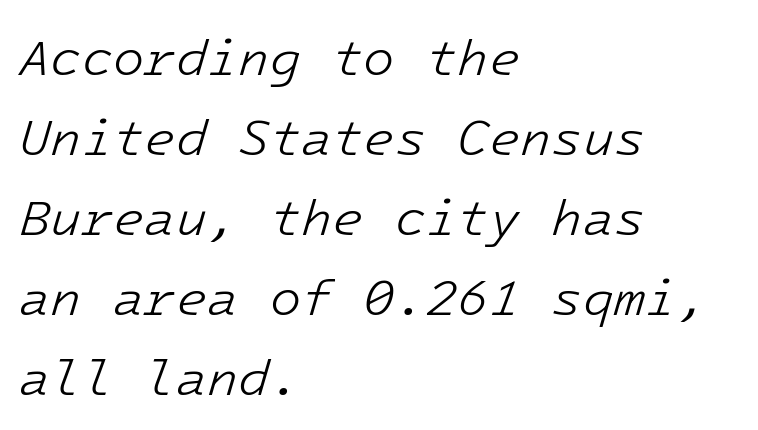
The image shows 51 px light type, italic (leaning right), monospaced; set left-aligned, normal line spacing (1.57x), normal letter spacing, not underlined; low stroke contrast and a medium x-height.
